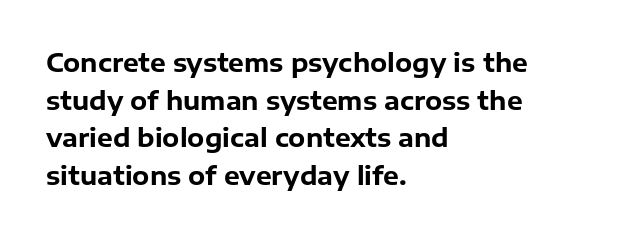
Students, note that the glyphs here touch the page at normal intervals. The vertical gap from one line to the next is medium. The lettering stays uniformly vertical, giving the passage a roman look. The lines are quadded left. Heft: maximum for text — a bold. Type without underlining.
